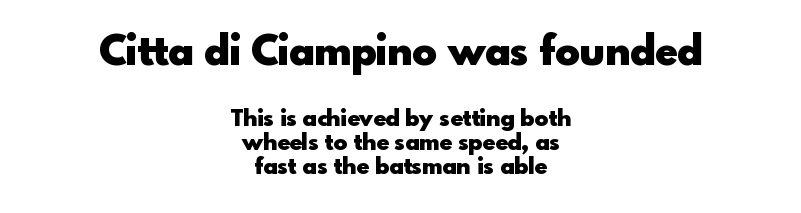
Leading: reduced. To sum up the face: it is a sans, with no serifs. Every stem runs plumb, perpendicular to the baseline. These lines are rendered in a variable-pitch font.
